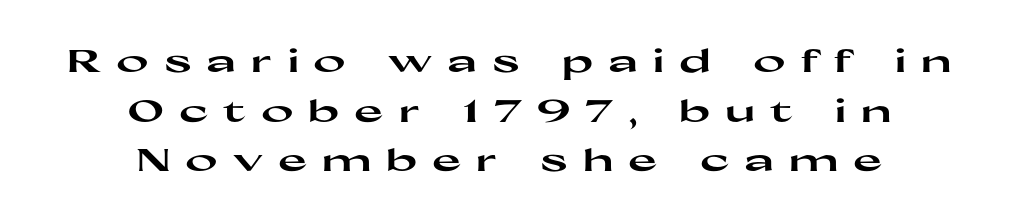
The image shows 31 px heavy, wide sans-serif type, upright; set centered, normal line spacing (1.6x), unusually wide letter spacing (+0.48 em), not underlined; high stroke contrast and a medium x-height.
